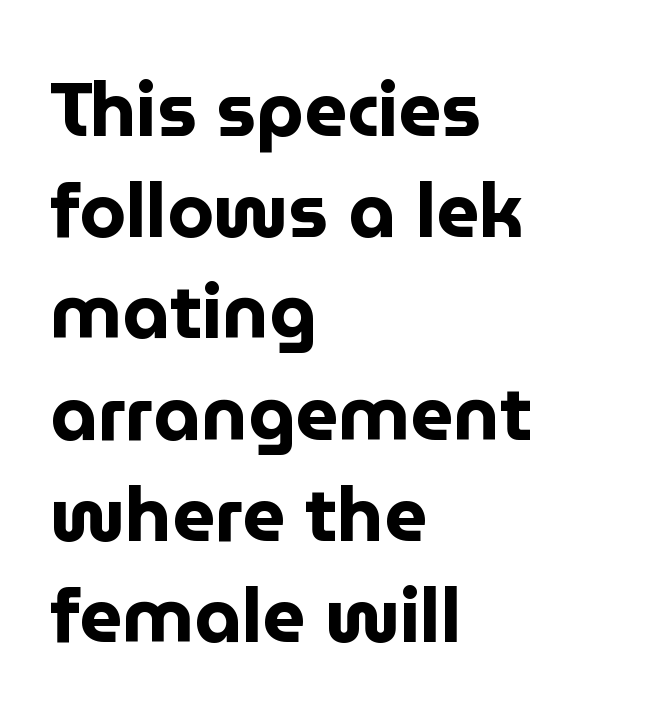
If you drew a line through each stem, it would be perfectly vertical. Varying glyph widths throughout — classic text-font behaviour. Caption: multi-line text, flush left, ragged right. How would I describe the line gaps? Plain and ordinary.
